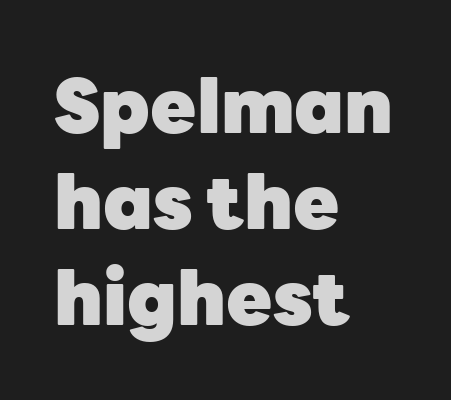
{"serif": "no", "italic": "no", "bold": "yes", "weight": "heavy", "width": "normal", "stroke_contrast": "low", "x_height": "medium", "monospaced": "no", "underline": "no", "align": "left", "line_spacing": "normal", "line_spacing_ratio": 1.28, "letter_spacing": "normal", "letter_spacing_em": 0.0, "glyph_px": 75}
